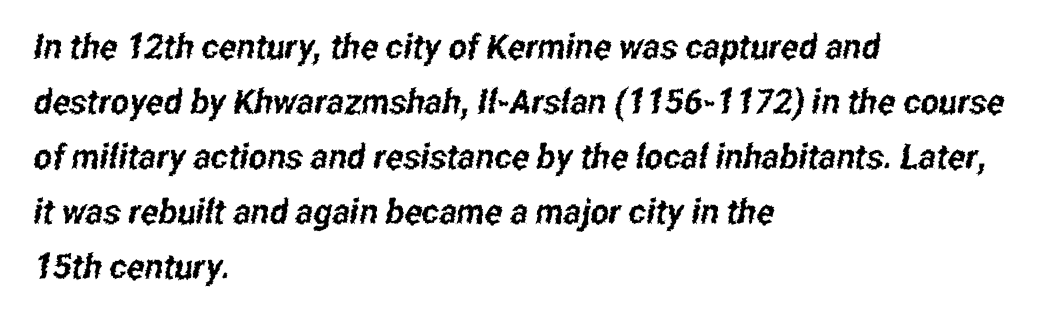
Q: Is the typeface a serif or a sans-serif typeface? A: Sans-serif.
Q: Is the text underlined? A: No.
Q: How is the paragraph aligned? A: Left-aligned.
Q: Is the spacing between letters normal or unusually wide? A: Normal.
Q: Is the spacing between lines tight, normal or loose? A: Normal.
Q: Width (condensed, normal, or wide)? A: Condensed.
Q: Stroke contrast? A: Low.
Q: x-height? A: Medium.
Q: Monospaced? A: No.
